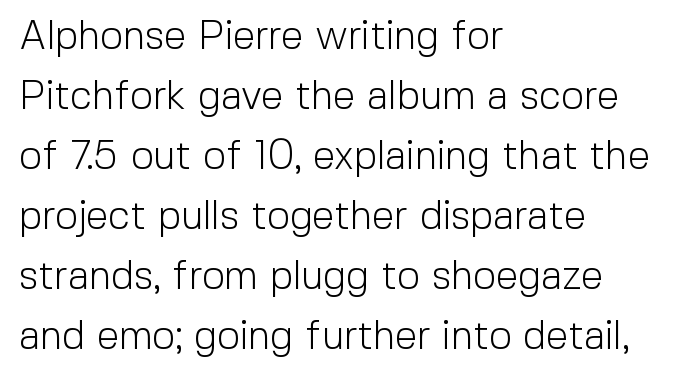
The image shows 40 px light sans-serif type, upright; set left-aligned, normal line spacing (1.5x), normal letter spacing, not underlined; a medium x-height.
